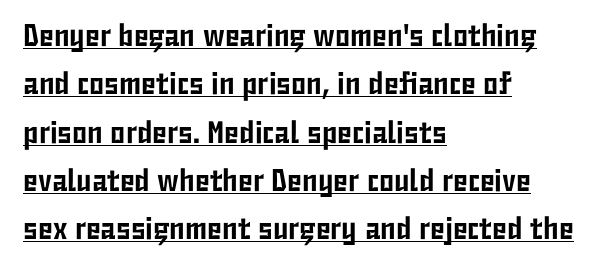
Q: Is the text italic (slanted)? A: No, it is upright.
Q: Is the typeface a serif or a sans-serif typeface? A: Sans-serif.
Q: Is the text underlined? A: Yes.
Q: How is the paragraph aligned? A: Left-aligned.
Q: Is the spacing between letters normal or unusually wide? A: Normal.
Q: Is the spacing between lines tight, normal or loose? A: Normal.
Q: Width (condensed, normal, or wide)? A: Condensed.
Q: Stroke contrast? A: Low.
Q: x-height? A: Medium.
Q: Monospaced? A: No.
